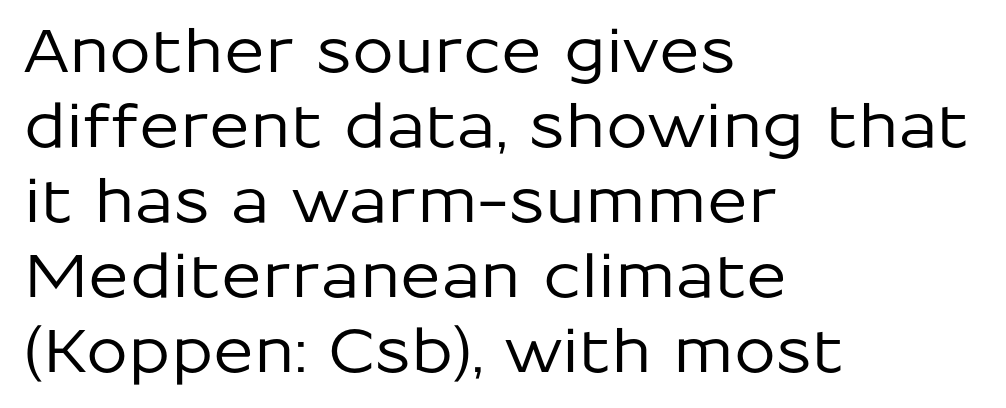
The image shows 60 px sans-serif type, upright; set left-aligned, normal line spacing (1.25x), normal letter spacing, not underlined; low stroke contrast and a medium x-height.
